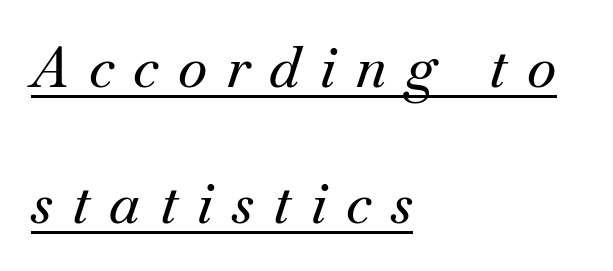
Q: Is the text italic (slanted)? A: Yes, it leans right by about 18 degrees.
Q: Is the typeface a serif or a sans-serif typeface? A: Serif.
Q: Is the text underlined? A: Yes.
Q: How is the paragraph aligned? A: Left-aligned.
Q: Is the spacing between letters normal or unusually wide? A: Unusually wide.
Q: Is the spacing between lines tight, normal or loose? A: Loose.
Q: Width (condensed, normal, or wide)? A: Normal.
Q: Stroke contrast? A: Medium.
Q: x-height? A: Small.
Q: Monospaced? A: No.
